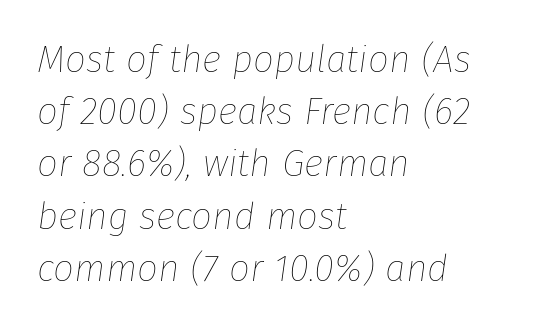
Q: Is the text bold? A: No.
Q: Is the text italic (slanted)? A: Yes, it leans right by about 8 degrees.
Q: Is the text underlined? A: No.
Q: How is the paragraph aligned? A: Left-aligned.
Q: Is the spacing between letters normal or unusually wide? A: Normal.
Q: Is the spacing between lines tight, normal or loose? A: Normal.
Q: Width (condensed, normal, or wide)? A: Normal.
Q: Stroke contrast? A: Low.
Q: x-height? A: Medium.
Q: Monospaced? A: No.
